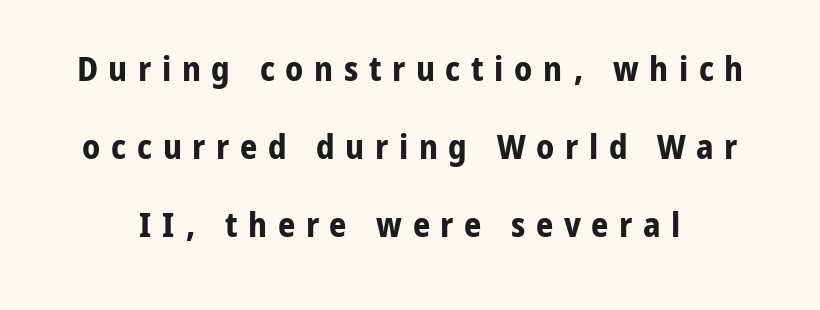
Strokes here are thick enough to call this a true bold. The passage shown is typeset with a sans-serif family. The letters advance in unequal steps, a hallmark of proportional type. The letters stand upright; this is a roman face. Descenders hang freely into open space. The letters are spread apart with noticeably loose tracking.
